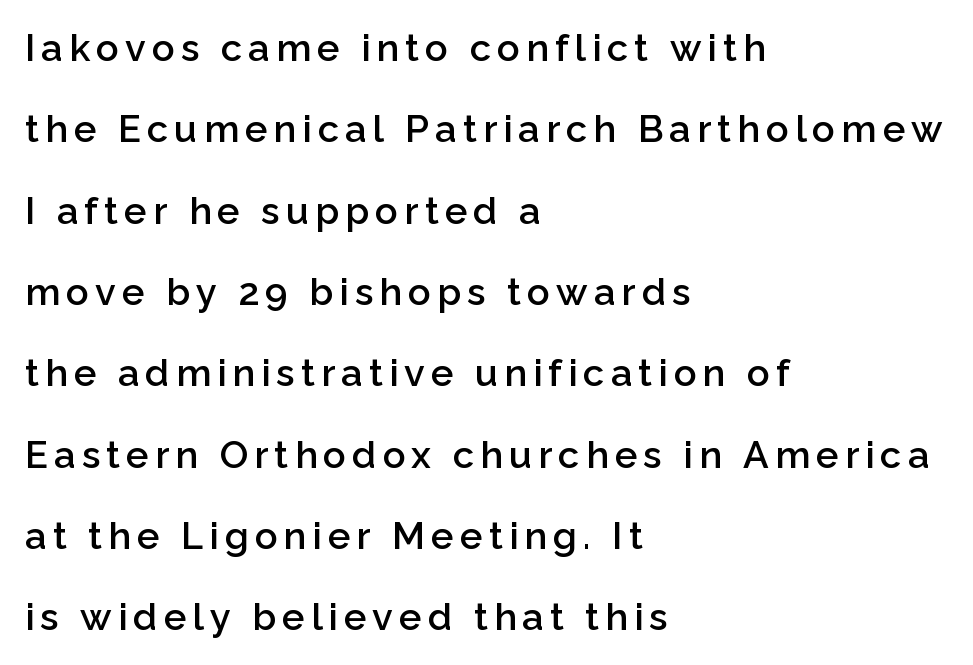
{"serif": "no", "italic": "no", "bold": "semi", "weight": "semibold", "width": "normal", "stroke_contrast": "low", "x_height": "medium", "monospaced": "no", "underline": "no", "align": "left", "line_spacing": "loose", "line_spacing_ratio": 2.14, "glyph_px": 38}
